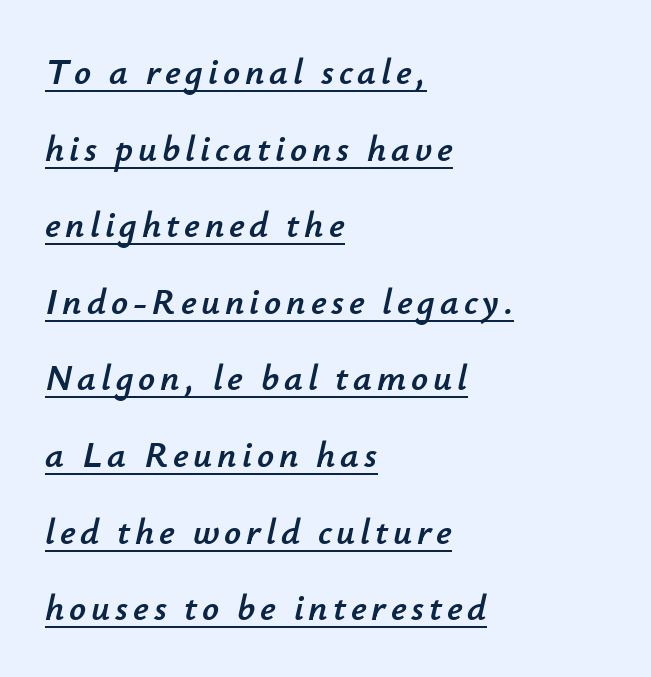
Q: Is the text italic (slanted)? A: Yes, it leans right by about 12 degrees.
Q: Is the text underlined? A: Yes.
Q: How is the paragraph aligned? A: Left-aligned.
Q: Is the spacing between lines tight, normal or loose? A: Loose.
Q: Width (condensed, normal, or wide)? A: Normal.
Q: Stroke contrast? A: Low.
Q: x-height? A: Small.
Q: Monospaced? A: No.
